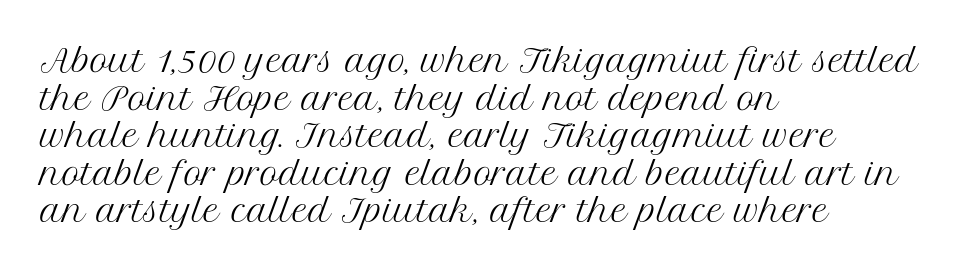
{"bold": "no", "weight": "regular", "width": "normal", "stroke_contrast": "medium", "x_height": "medium", "monospaced": "no", "underline": "no", "align": "left", "line_spacing_ratio": 1.21, "letter_spacing": "normal", "letter_spacing_em": 0.0, "glyph_px": 31}
